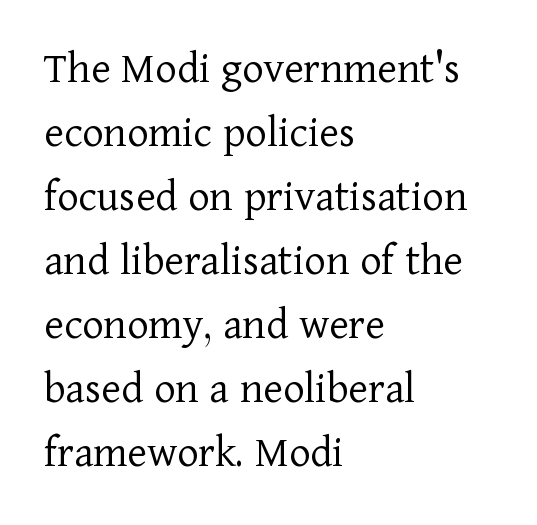
Rows of type keep a routine distance in the vertical direction. A typesetter would label this face a serif. The specimen omits any rule beneath the text block's lines. A roman cut, with each character standing at attention. Casual observation: everything's shoved over to the left.
